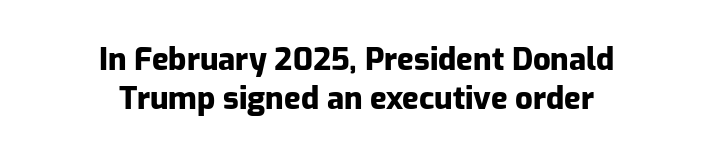
The image shows 31 px heavy sans-serif type, upright; set centered, normal line spacing (1.25x), normal letter spacing, not underlined; low stroke contrast and a medium x-height.
